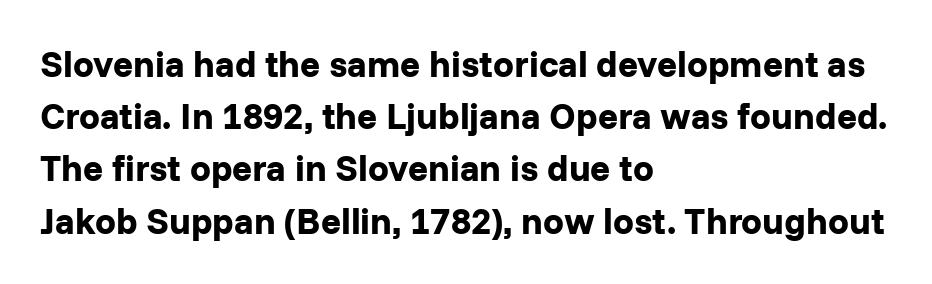
The image shows 37 px bold sans-serif type, upright; set left-aligned, normal line spacing (1.41x), normal letter spacing, not underlined; low stroke contrast and a medium x-height.
